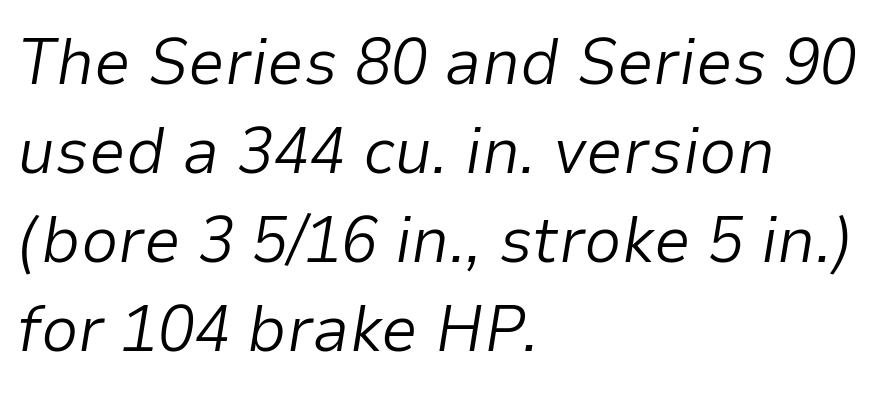
The image shows 66 px light type, italic (leaning right); set left-aligned, normal line spacing (1.35x), normal letter spacing, not underlined; low stroke contrast and a medium x-height.
